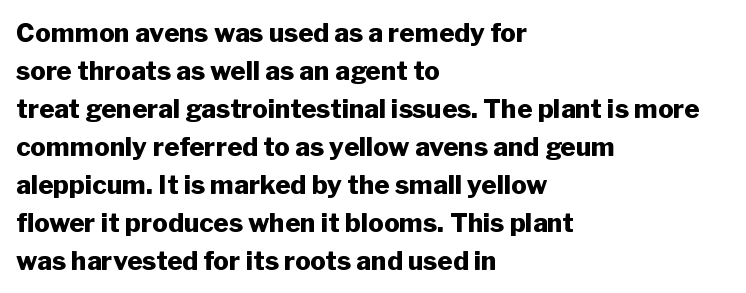
{"italic": "no", "bold": "yes", "underline": "no", "align": "left", "line_spacing": "normal", "line_spacing_ratio": 1.46, "letter_spacing": "normal", "letter_spacing_em": 0.0, "glyph_px": 26}
